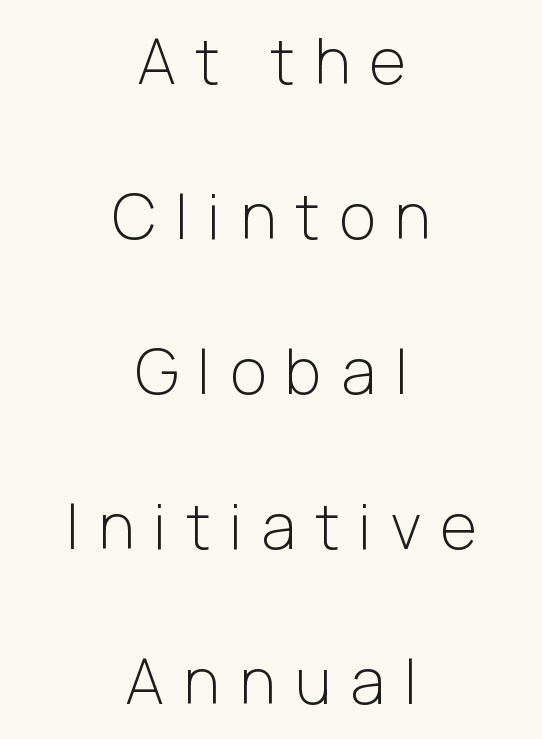
{"serif": "no", "italic": "no", "bold": "no", "weight": "light", "width": "normal", "stroke_contrast": "low", "x_height": "medium", "monospaced": "no", "underline": "no", "align": "center", "line_spacing": "loose", "line_spacing_ratio": 2.46, "letter_spacing": "wide", "letter_spacing_em": 0.31, "glyph_px": 63}
